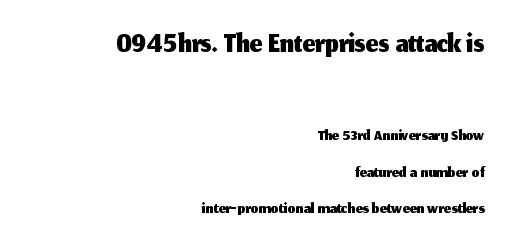
The image shows 44 px sans-serif type, upright; set right-aligned, normal line spacing (1.46x), normal letter spacing, not underlined; the first (top) block is 1.76x larger; medium stroke contrast and a medium x-height.
